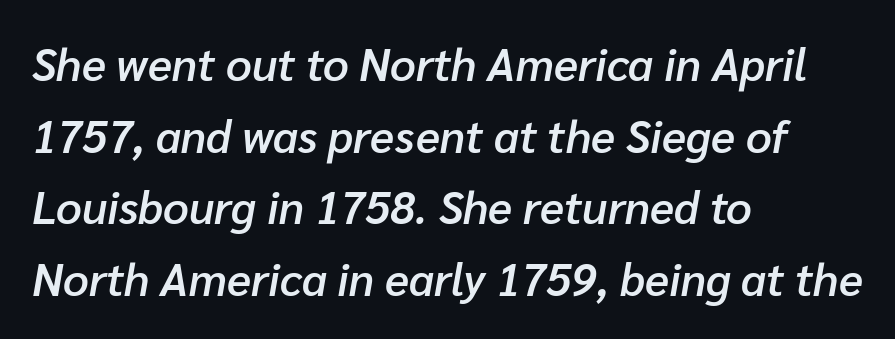
Q: Is the text bold? A: Semi-bold.
Q: Is the text italic (slanted)? A: Yes, it leans right by about 10 degrees.
Q: Is the text underlined? A: No.
Q: How is the paragraph aligned? A: Left-aligned.
Q: Is the spacing between letters normal or unusually wide? A: Normal.
Q: Is the spacing between lines tight, normal or loose? A: Normal.
Q: Width (condensed, normal, or wide)? A: Normal.
Q: Stroke contrast? A: Low.
Q: x-height? A: Medium.
Q: Monospaced? A: No.
